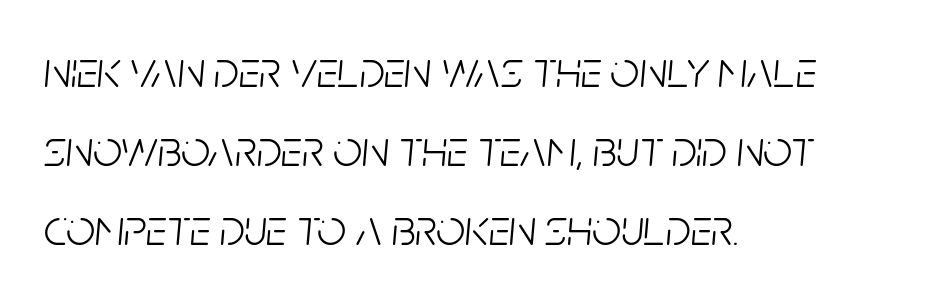
The image shows 51 px light, condensed type, italic (leaning right); set left-aligned, normal line spacing (1.55x), normal letter spacing, not underlined; low stroke contrast and a large x-height.
